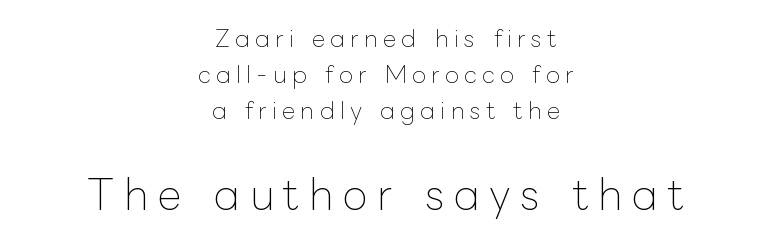
Q: Is the text bold? A: No.
Q: Is the text italic (slanted)? A: No, it is upright.
Q: Is the text underlined? A: No.
Q: How is the paragraph aligned? A: Centered.
Q: Is the spacing between letters normal or unusually wide? A: Unusually wide.
Q: Is the spacing between lines tight, normal or loose? A: Normal.
Q: Which block of text is set in a larger size, the first (top) or the second (bottom)? A: The second (bottom) one.
Q: Width (condensed, normal, or wide)? A: Normal.
Q: Stroke contrast? A: Low.
Q: x-height? A: Medium.
Q: Monospaced? A: No.
